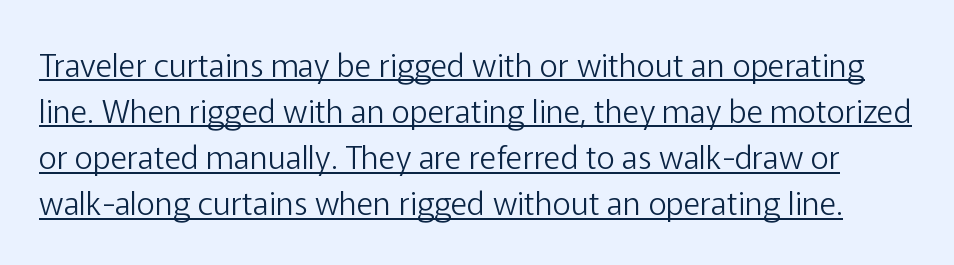
The image shows 32 px light sans-serif type, upright; set normal line spacing (1.44x), normal letter spacing, underlined; low stroke contrast and a medium x-height.
